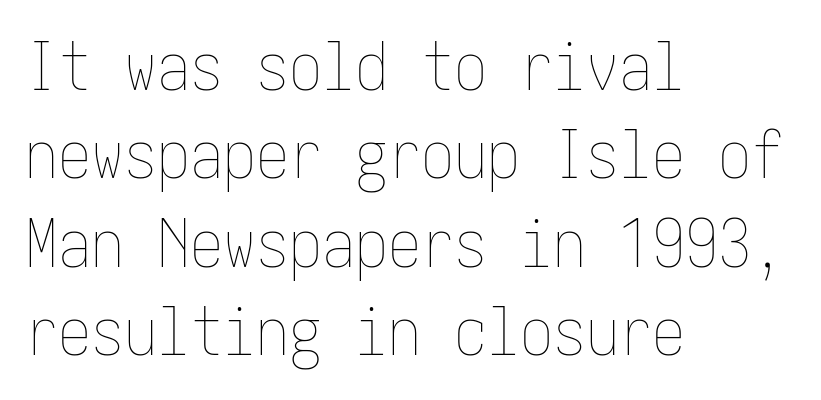
{"italic": "no", "bold": "no", "weight": "thin", "width": "condensed", "stroke_contrast": "low", "x_height": "medium", "underline": "no", "align": "left", "line_spacing": "normal", "line_spacing_ratio": 1.34, "letter_spacing": "normal", "letter_spacing_em": 0.0, "glyph_px": 66}
